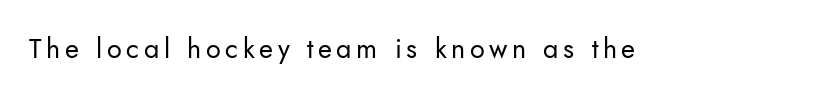
Q: Is the text bold? A: No.
Q: Is the text italic (slanted)? A: No, it is upright.
Q: Is the text underlined? A: No.
